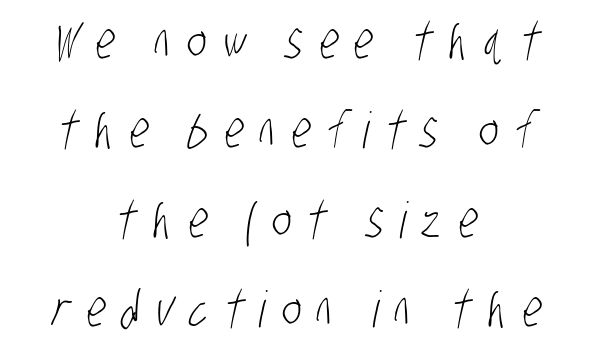
Q: Is the text bold? A: No.
Q: Is the typeface a serif or a sans-serif typeface? A: Sans-serif.
Q: Is the text underlined? A: No.
Q: How is the paragraph aligned? A: Centered.
Q: Is the spacing between letters normal or unusually wide? A: Unusually wide.
Q: Width (condensed, normal, or wide)? A: Condensed.
Q: Stroke contrast? A: Low.
Q: x-height? A: Large.
Q: Monospaced? A: No.
